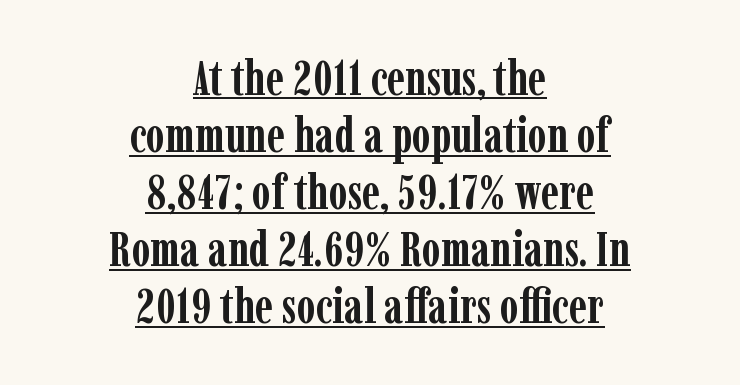
Is the type bold? Yes — the strokes are clearly thick and heavy. Here the glyphs are tracked normally, forming tight word shapes. This is underlined copy, the kind a proofreader might mark for attention. This is serif lettering, the kind often seen in printed books. The typesetter chose a symmetrical, centered arrangement here.
